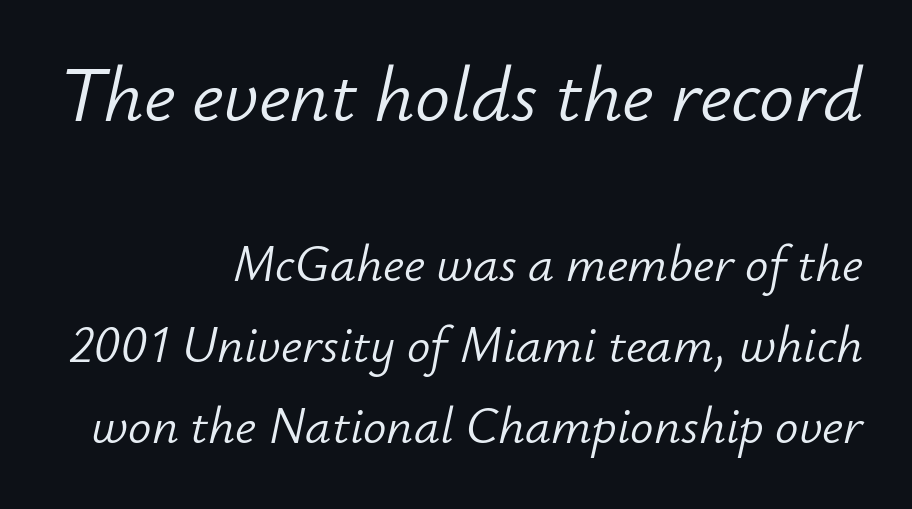
The image shows 78 px light type, italic (leaning right); set right-aligned, normal line spacing (1.56x), normal letter spacing, not underlined; the first (top) block is 1.5x larger; low stroke contrast and a small x-height.
